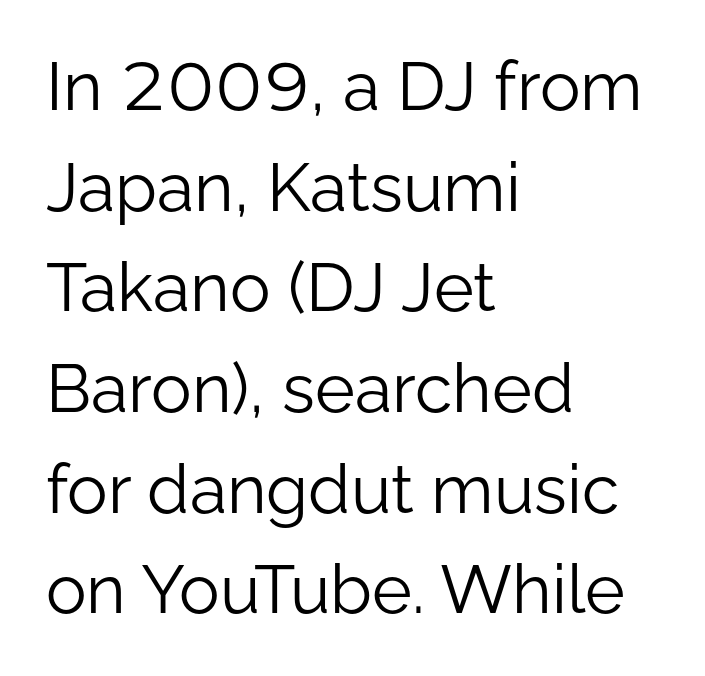
Q: Is the text bold? A: No.
Q: Is the text italic (slanted)? A: No, it is upright.
Q: Is the typeface a serif or a sans-serif typeface? A: Sans-serif.
Q: Is the text underlined? A: No.
Q: How is the paragraph aligned? A: Left-aligned.
Q: Is the spacing between letters normal or unusually wide? A: Normal.
Q: Is the spacing between lines tight, normal or loose? A: Normal.
Q: Width (condensed, normal, or wide)? A: Normal.
Q: Stroke contrast? A: Low.
Q: x-height? A: Medium.
Q: Monospaced? A: No.
